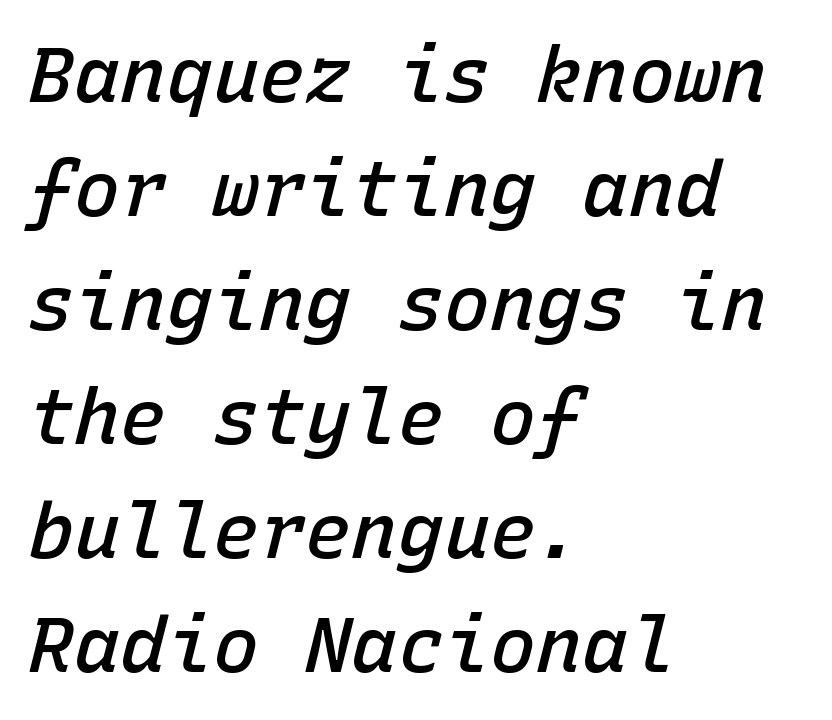
Q: Is the text bold? A: Semi-bold.
Q: Is the text italic (slanted)? A: Yes, it leans right by about 15 degrees.
Q: Is the text underlined? A: No.
Q: How is the paragraph aligned? A: Left-aligned.
Q: Is the spacing between letters normal or unusually wide? A: Normal.
Q: Is the spacing between lines tight, normal or loose? A: Normal.
Q: Width (condensed, normal, or wide)? A: Normal.
Q: Stroke contrast? A: Low.
Q: x-height? A: Medium.
Q: Monospaced? A: Yes.
